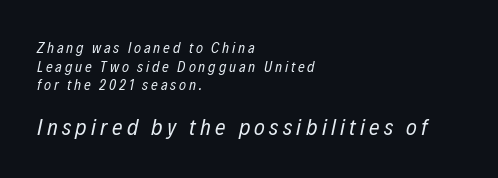
Q: Is the text bold? A: No.
Q: Is the text italic (slanted)? A: Yes, it leans right by about 12 degrees.
Q: Is the text underlined? A: No.
Q: How is the paragraph aligned? A: Left-aligned.
Q: Which block of text is set in a larger size, the first (top) or the second (bottom)? A: The second (bottom) one.
